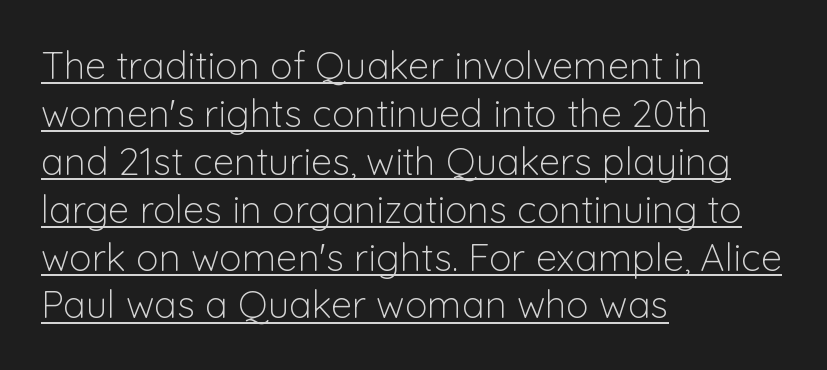
The image shows 38 px light sans-serif type, upright; set left-aligned, normal line spacing (1.26x), normal letter spacing, underlined; low stroke contrast and a medium x-height.
